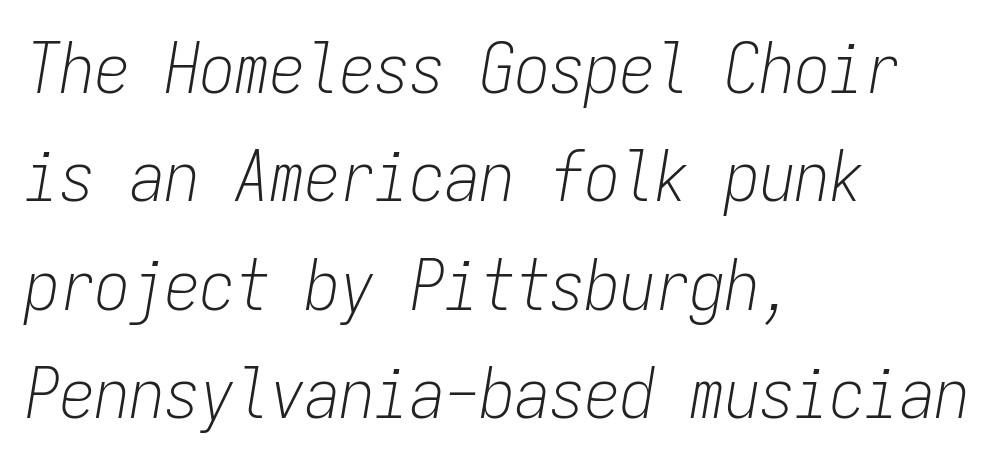
Line spacing here is normal. The glyphs look as if they've been sheared to an angle. The cut favours lightness, reaching ordinary text weight at its darkest. Spacing verdict: monospaced, one width for all characters. Left-aligned paragraph, ragged on the right.
